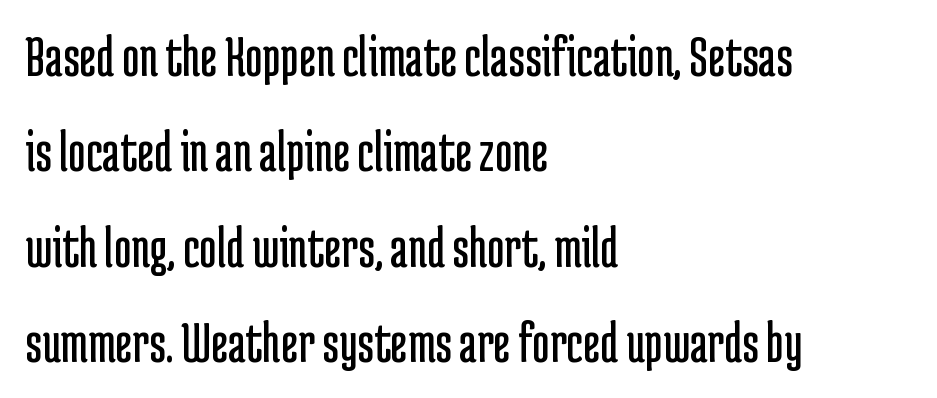
Q: Is the text bold? A: No.
Q: Is the text italic (slanted)? A: No, it is upright.
Q: Is the typeface a serif or a sans-serif typeface? A: Sans-serif.
Q: Is the text underlined? A: No.
Q: How is the paragraph aligned? A: Left-aligned.
Q: Is the spacing between letters normal or unusually wide? A: Normal.
Q: Is the spacing between lines tight, normal or loose? A: Normal.
Q: Width (condensed, normal, or wide)? A: Condensed.
Q: Stroke contrast? A: Low.
Q: x-height? A: Medium.
Q: Monospaced? A: No.
